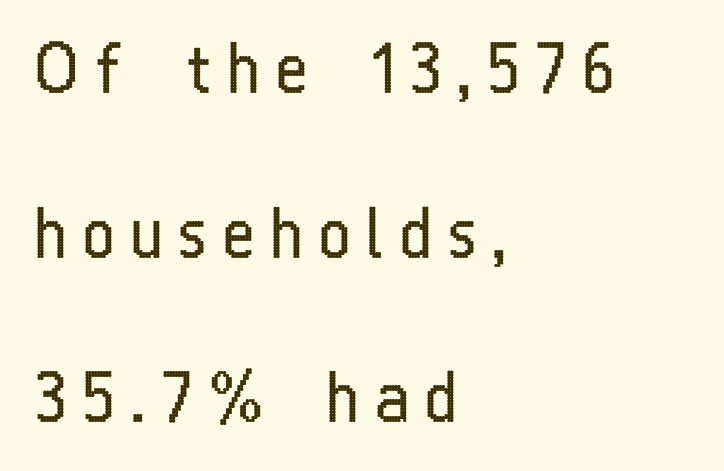
The image shows 68 px regular-weight, condensed sans-serif type, upright; set left-aligned, loose line spacing (2.42x), unusually wide letter spacing (+0.24 em), not underlined; low stroke contrast and a medium x-height.
